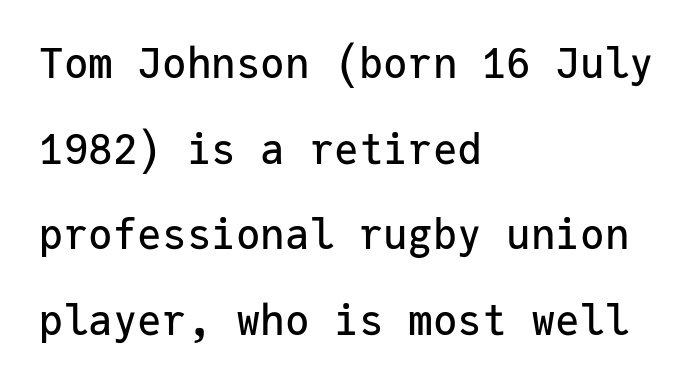
Q: Is the text italic (slanted)? A: No, it is upright.
Q: Is the typeface a serif or a sans-serif typeface? A: Sans-serif.
Q: Is the text underlined? A: No.
Q: How is the paragraph aligned? A: Left-aligned.
Q: Is the spacing between letters normal or unusually wide? A: Normal.
Q: Is the spacing between lines tight, normal or loose? A: Loose.
Q: Width (condensed, normal, or wide)? A: Normal.
Q: Stroke contrast? A: Low.
Q: x-height? A: Medium.
Q: Monospaced? A: Yes.
